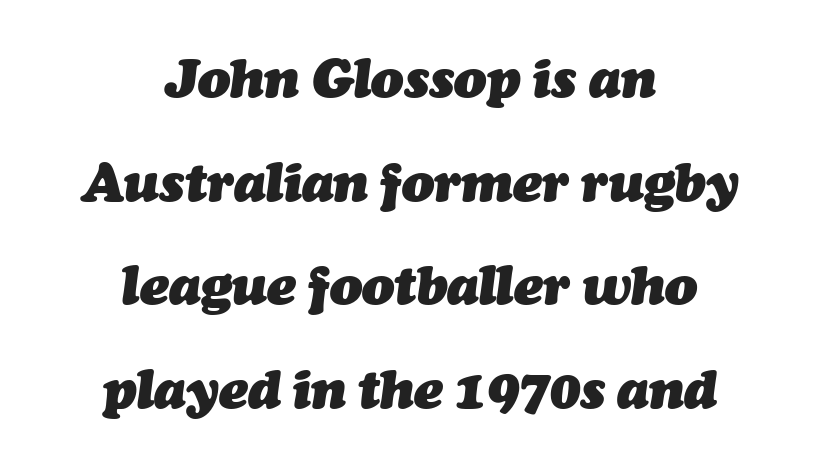
The image shows 54 px heavy type, italic (leaning right); set centered, loose line spacing (1.92x), normal letter spacing, not underlined; medium stroke contrast and a medium x-height.
